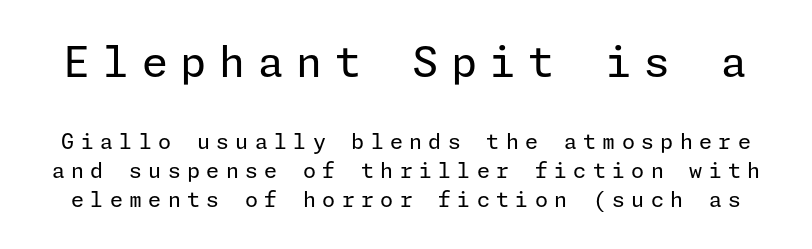
{"serif": "no", "italic": "no", "bold": "no", "weight": "regular", "width": "normal", "stroke_contrast": "low", "x_height": "medium", "underline": "no", "line_spacing": "normal", "line_spacing_ratio": 1.38, "letter_spacing": "wide", "letter_spacing_em": 0.3, "larger_block": "first", "size_ratio": 2.0, "glyph_px": 42}
